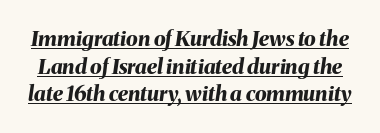
{"italic": "yes", "lean": "right", "slant_degrees": 8, "bold": "yes", "underline": "yes", "line_spacing": "normal", "line_spacing_ratio": 1.32, "letter_spacing": "normal", "letter_spacing_em": 0.0, "glyph_px": 21}
